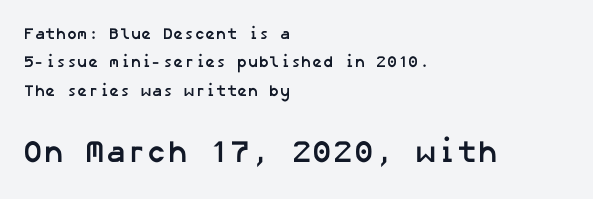
{"serif": "no", "bold": "yes", "weight": "semibold", "width": "normal", "stroke_contrast": "low", "x_height": "medium", "underline": "no", "align": "left", "line_spacing_ratio": 1.78, "letter_spacing": "normal", "letter_spacing_em": 0.0, "larger_block": "second", "size_ratio": 1.94, "glyph_px": 31}
